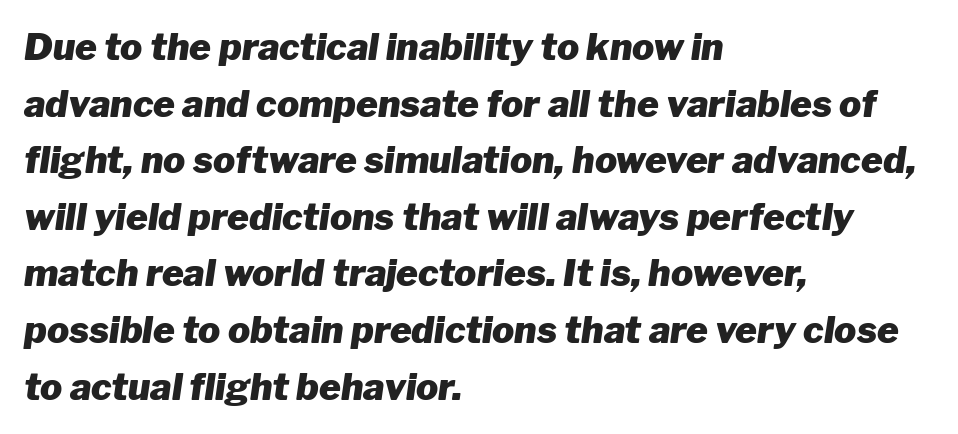
Q: Is the text bold? A: Yes.
Q: Is the text italic (slanted)? A: Yes, it leans right by about 8 degrees.
Q: Is the text underlined? A: No.
Q: How is the paragraph aligned? A: Left-aligned.
Q: Is the spacing between letters normal or unusually wide? A: Normal.
Q: Is the spacing between lines tight, normal or loose? A: Normal.
Q: Width (condensed, normal, or wide)? A: Normal.
Q: Stroke contrast? A: Low.
Q: x-height? A: Medium.
Q: Monospaced? A: No.
